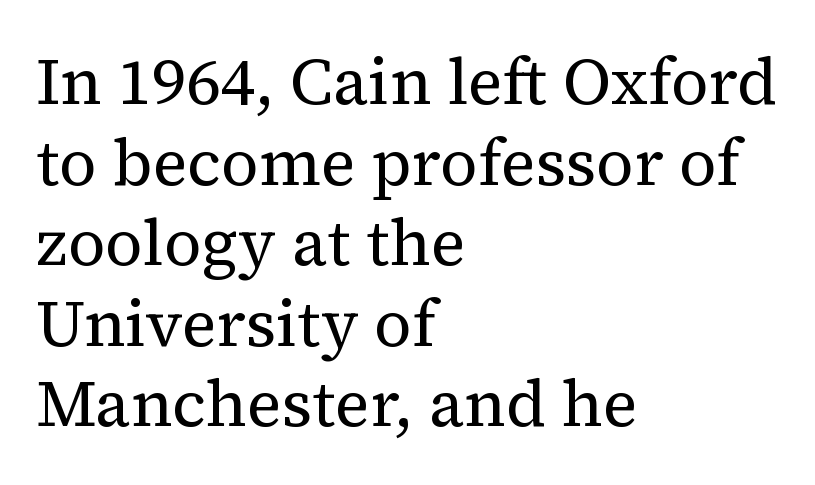
Little horizontal feet cap the strokes, marking this as serif type. The lines in this sample share a left origin and differ only in where they stop. A light-to-regular cut is what we see here. A typesetter would call this zero additional tracking.
